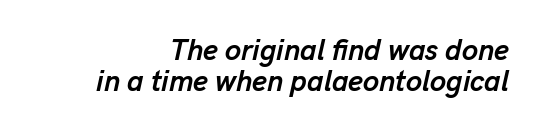
Q: Is the text bold? A: Yes.
Q: Is the text italic (slanted)? A: Yes, it leans right by about 13 degrees.
Q: Is the text underlined? A: No.
Q: Is the spacing between letters normal or unusually wide? A: Normal.
Q: Is the spacing between lines tight, normal or loose? A: Tight.
Q: Width (condensed, normal, or wide)? A: Normal.
Q: Stroke contrast? A: Low.
Q: x-height? A: Medium.
Q: Monospaced? A: No.
